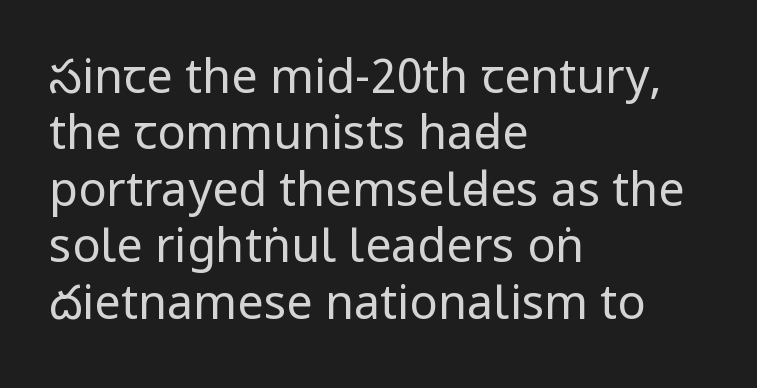
{"serif": "no", "italic": "no", "bold": "no", "weight": "regular", "width": "condensed", "stroke_contrast": "low", "underline": "no", "align": "left", "line_spacing_ratio": 1.2, "letter_spacing": "normal", "letter_spacing_em": 0.0, "glyph_px": 47}
